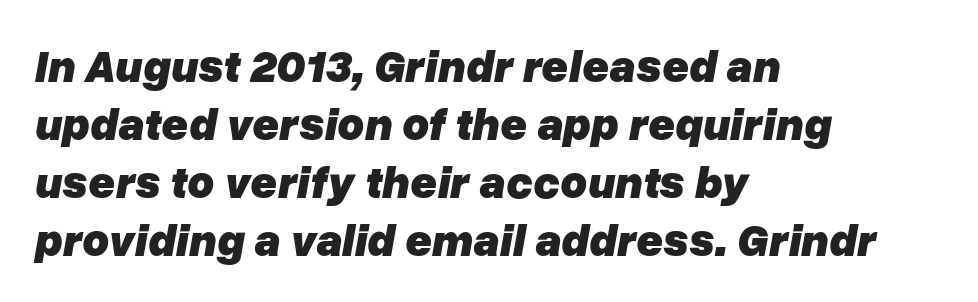
Pretty heavy lettering here — definitely bold. Between one letter and the next there's only the usual sliver of space. Varying glyph widths throughout — classic text-font behaviour. Rendered with sloped, italic letterforms. What's the leading like? Ordinary, nothing unusual.
